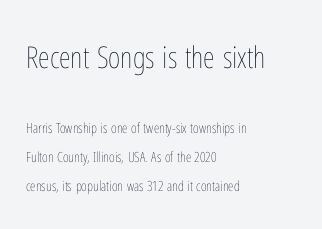
The image shows 30 px thin, condensed type, upright; set left-aligned, loose line spacing (2.09x), normal letter spacing, not underlined; the first (top) block is 2.14x larger; low stroke contrast and a medium x-height.
